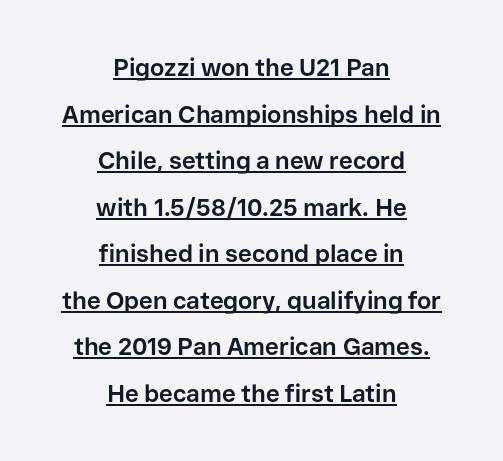
Q: Is the text bold? A: Yes.
Q: Is the text italic (slanted)? A: No, it is upright.
Q: Is the text underlined? A: Yes.
Q: How is the paragraph aligned? A: Centered.
Q: Is the spacing between letters normal or unusually wide? A: Normal.
Q: Is the spacing between lines tight, normal or loose? A: Loose.
